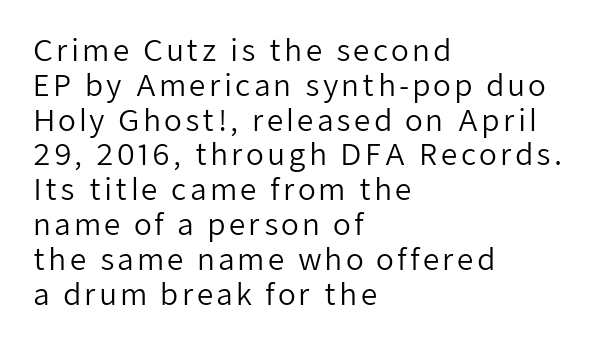
Every character sits straight up, as roman type does. These lines are rendered in a variable-pitch font. The type family on display is of the sans-serif kind. Stroke mass is kept to a normal reading level or below. The lines in this sample share a left origin and differ only in where they stop.
